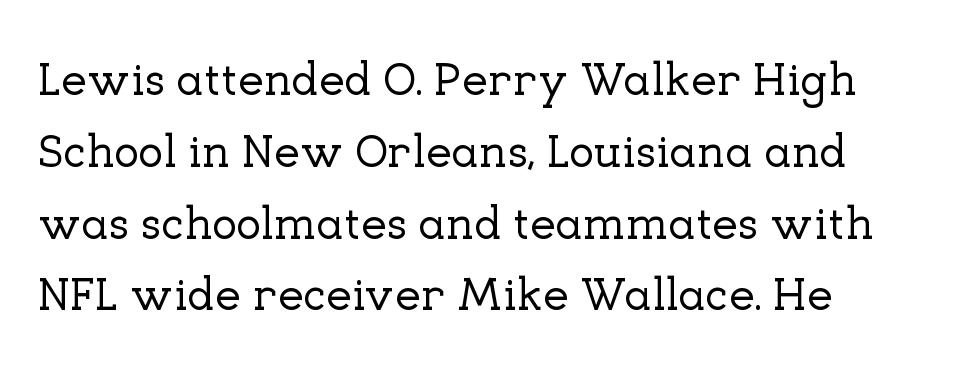
{"serif": "yes", "italic": "no", "width": "normal", "stroke_contrast": "low", "x_height": "medium", "monospaced": "no", "underline": "no", "align": "left", "line_spacing": "normal", "line_spacing_ratio": 1.56, "letter_spacing": "normal", "letter_spacing_em": 0.0, "glyph_px": 46}
